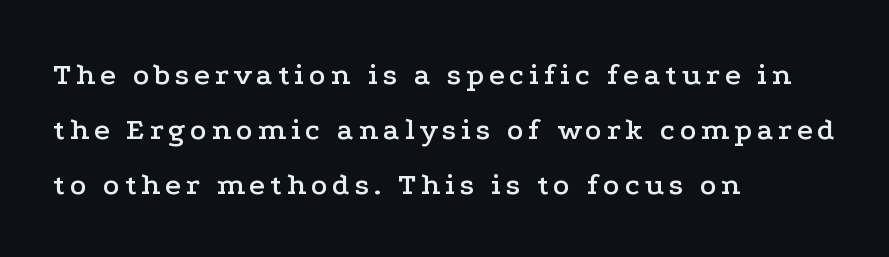
Tall strokes in this sample are plumb rather than angled. The lines in this sample share a left origin and differ only in where they stop. The text was rendered using a seriffed face with decorative stroke endings. The glyphs are unaccompanied by any horizontal stroke below them.
